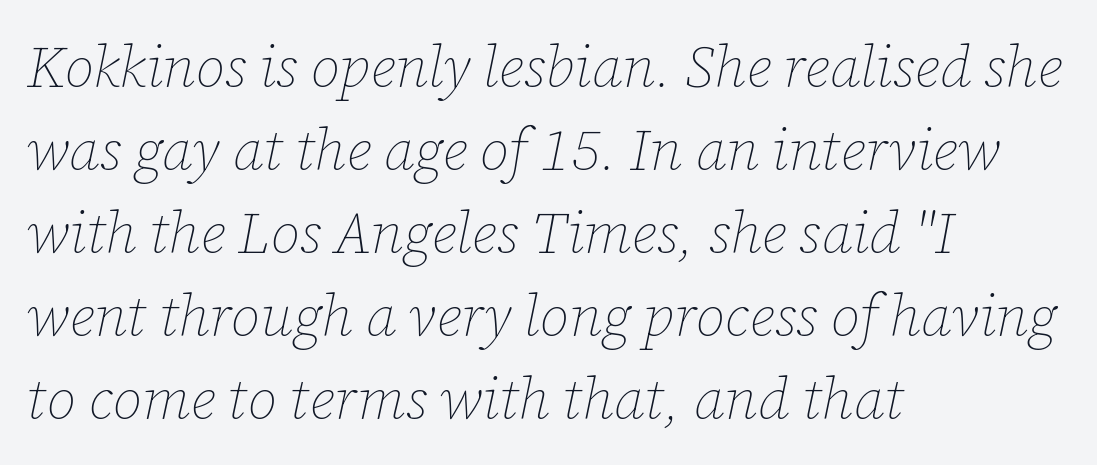
Compared with typical body copy, the letter spacing here is the same. No letter is thick-stroked: the sample isn't bold. You could not count columns in this text — the font is proportionally spaced. Vertical spacing — default.
